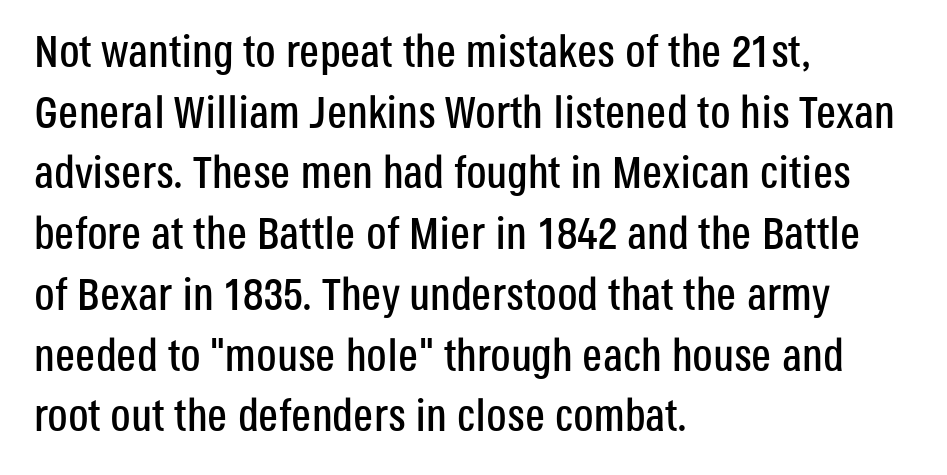
The image shows 45 px condensed sans-serif type, upright; set left-aligned, normal line spacing (1.35x), normal letter spacing, not underlined; low stroke contrast and a large x-height.
